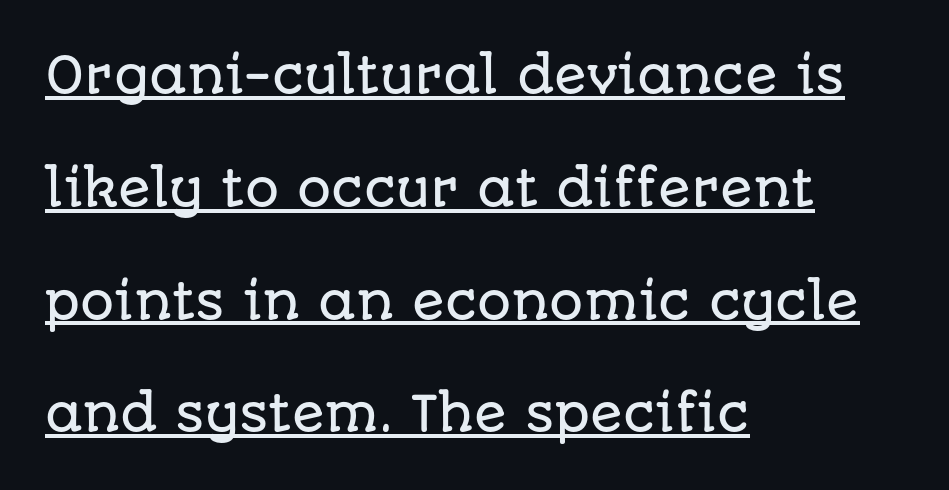
The image shows 48 px sans-serif type, upright; set left-aligned, loose line spacing (2.35x), normal letter spacing, underlined; low stroke contrast and a large x-height.
